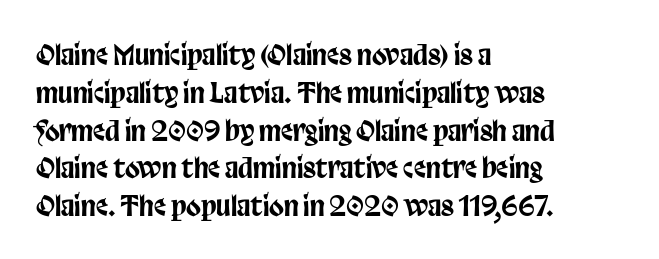
Q: Is the text italic (slanted)? A: No, it is upright.
Q: Is the text underlined? A: No.
Q: How is the paragraph aligned? A: Left-aligned.
Q: Is the spacing between letters normal or unusually wide? A: Normal.
Q: Is the spacing between lines tight, normal or loose? A: Normal.
